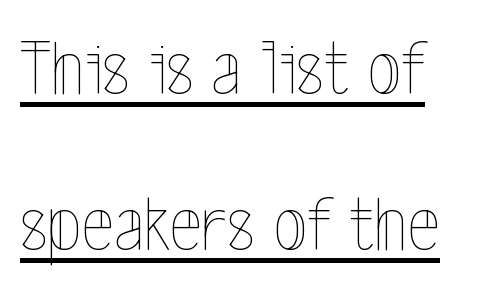
Q: Is the text bold? A: No.
Q: Is the text italic (slanted)? A: No, it is upright.
Q: Is the text underlined? A: Yes.
Q: How is the paragraph aligned? A: Left-aligned.
Q: Is the spacing between letters normal or unusually wide? A: Normal.
Q: Is the spacing between lines tight, normal or loose? A: Loose.
Q: Width (condensed, normal, or wide)? A: Condensed.
Q: x-height? A: Medium.
Q: Monospaced? A: No.
